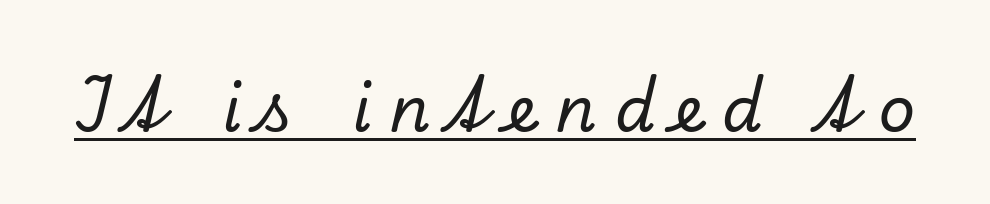
The image shows 64 px serif type, italic (leaning right); set unusually wide letter spacing (+0.29 em), underlined; low stroke contrast and a small x-height.
